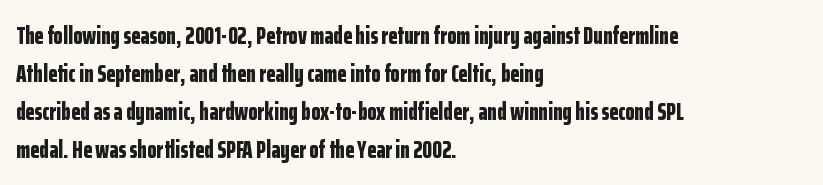
The space between consecutive lines is moderate. Alignment: flush left. The passage shown is not underscored anywhere. The type is set solid horizontally, with unmodified tracking. The characters look thick and weighty, a clear bold. Unlike italic type, these characters show no tilt at all.
